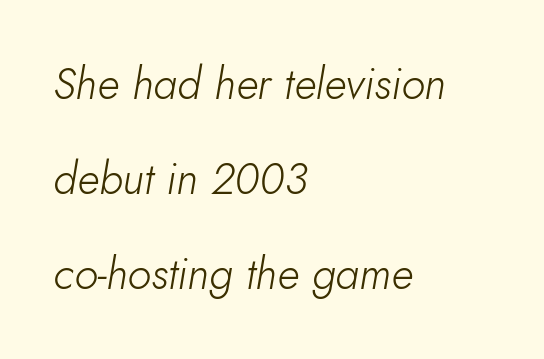
The image shows 44 px light type, italic (leaning right); set left-aligned, loose line spacing (2.16x), normal letter spacing, not underlined; low stroke contrast and a small x-height.
